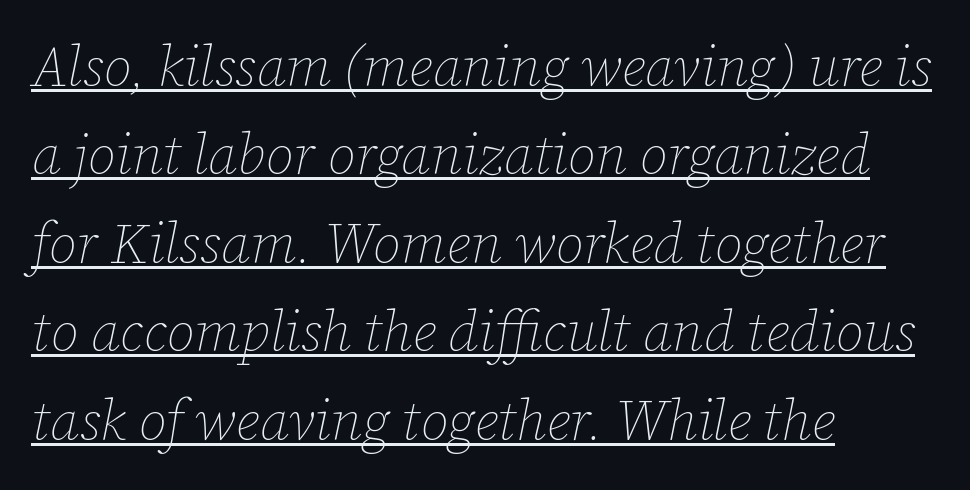
The image shows 56 px thin type, italic (leaning right); set left-aligned, normal line spacing (1.58x), normal letter spacing, underlined; low stroke contrast and a medium x-height.
